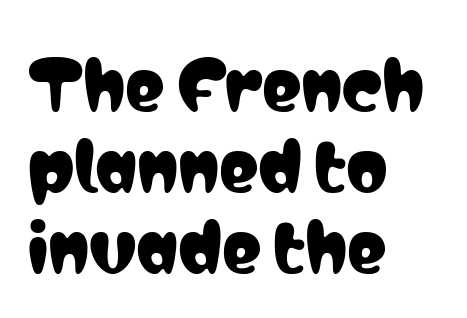
{"serif": "no", "italic": "no", "width": "condensed", "stroke_contrast": "low", "x_height": "medium", "monospaced": "no", "underline": "no", "align": "left", "line_spacing_ratio": 1.23, "letter_spacing": "normal", "letter_spacing_em": 0.0, "glyph_px": 66}
